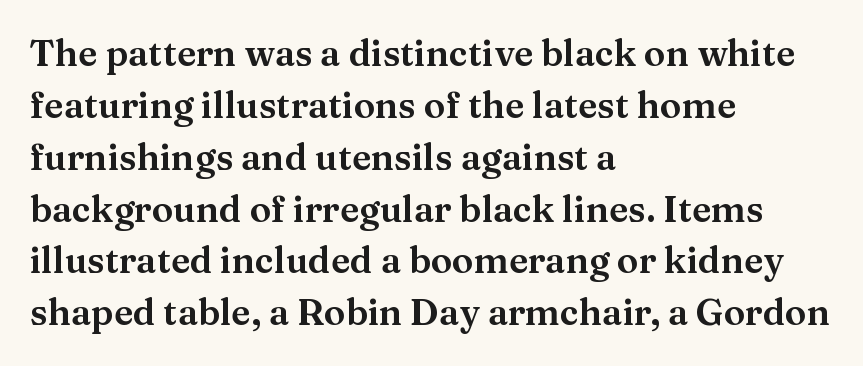
{"serif": "yes", "italic": "no", "width": "wide", "stroke_contrast": "medium", "x_height": "medium", "monospaced": "no", "underline": "no", "align": "left", "line_spacing": "normal", "line_spacing_ratio": 1.44, "letter_spacing": "normal", "letter_spacing_em": 0.0, "glyph_px": 36}
